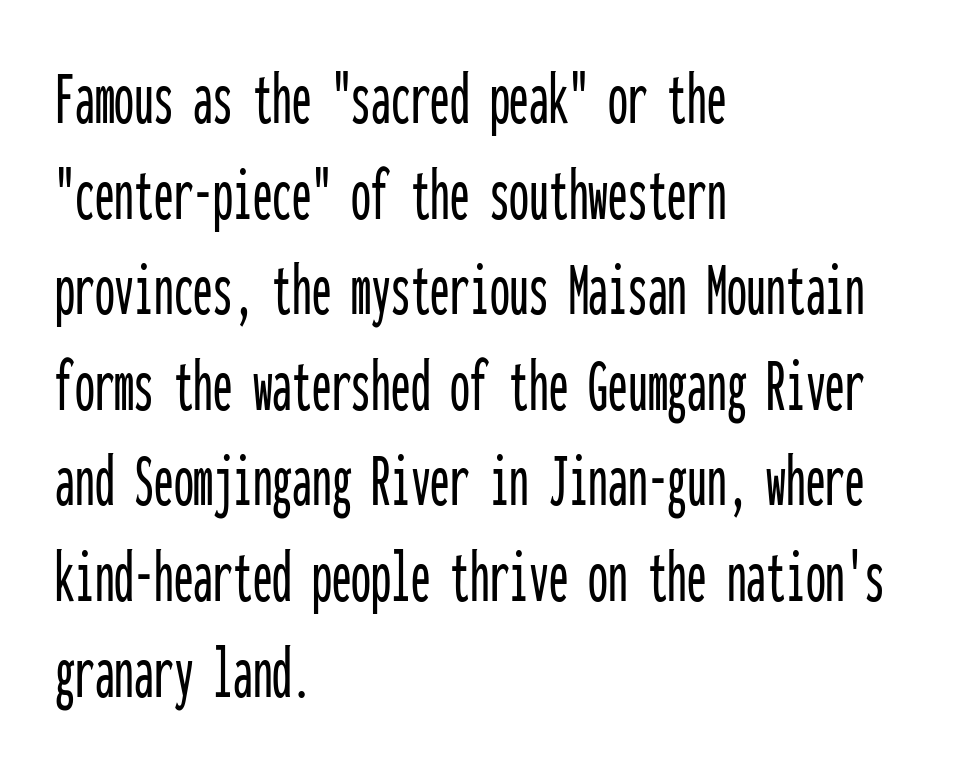
Think of a typewriter: that constant character pitch is what you see here. Nothing unusual about the tracking: characters are spaced as the font intends. A bare baseline throughout the passage. The setting favours the left margin, as ordinary paragraphs usually do.
